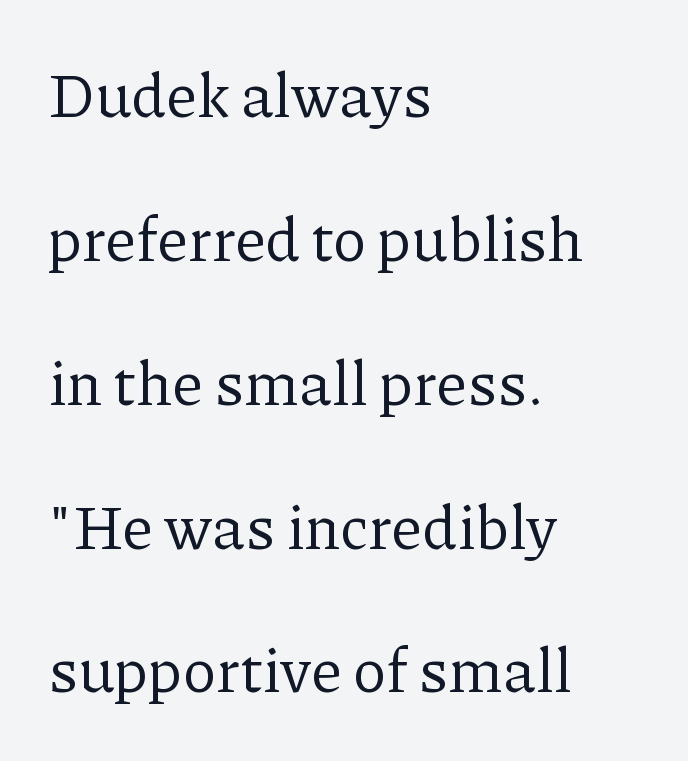
The image shows 62 px regular-weight serif type, upright; set left-aligned, loose line spacing (2.32x), normal letter spacing, not underlined; low stroke contrast and a medium x-height.
